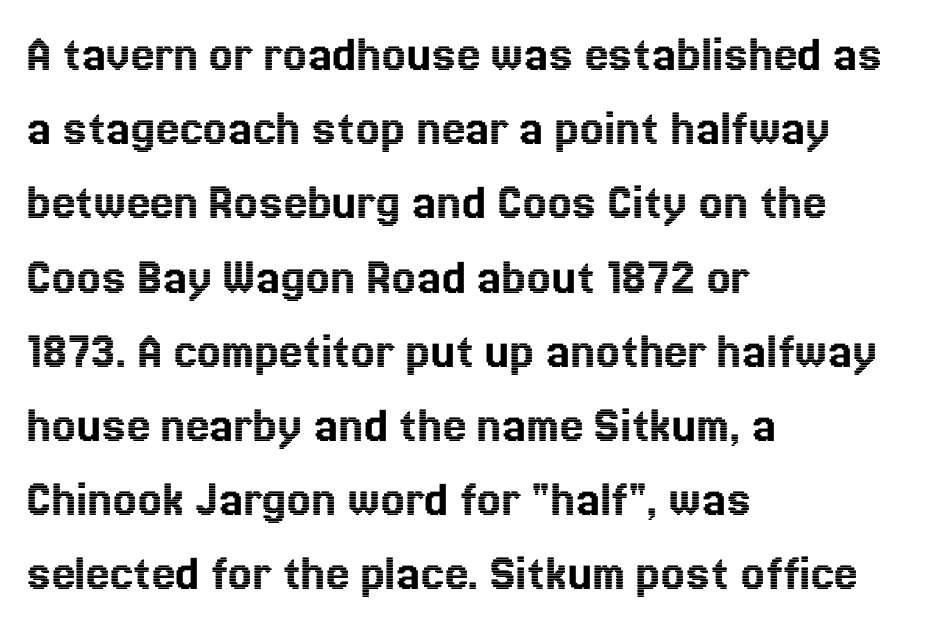
The image shows 53 px text type, upright; set left-aligned, normal line spacing (1.4x), normal letter spacing, not underlined; a medium x-height.
